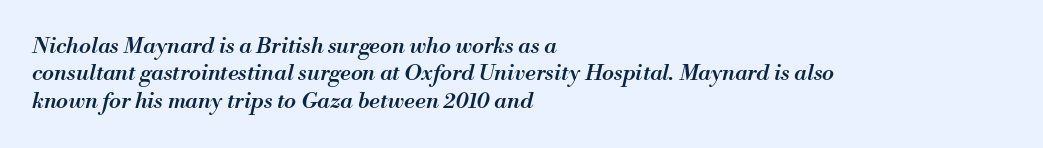
What's the leading like? Ordinary, nothing unusual. This is the in-between weight designers call semibold or demi. Italic? Definitely — the glyphs are oblique. Here the glyphs are tracked normally, forming tight word shapes. Plain, unruled lines of type. The compositor pushed each line to the left boundary.
